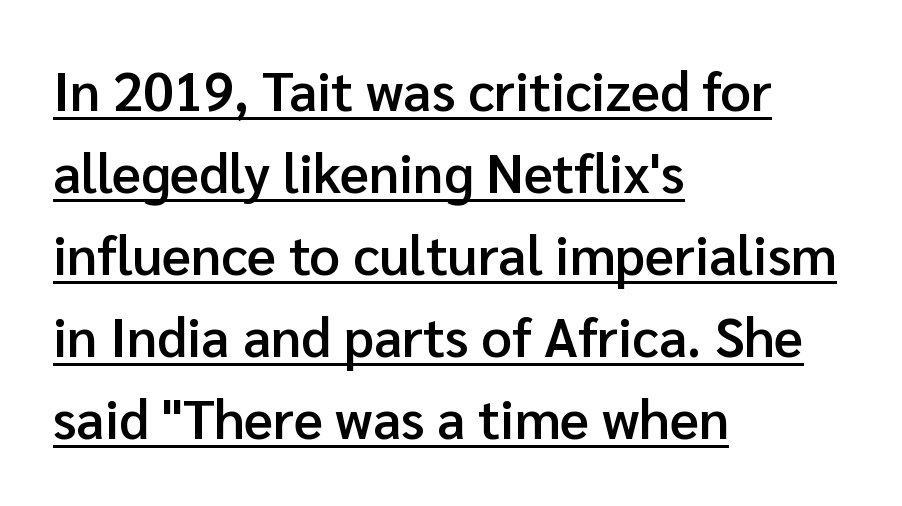
{"serif": "no", "italic": "no", "bold": "semi", "weight": "semibold", "width": "normal", "stroke_contrast": "low", "x_height": "medium", "monospaced": "no", "underline": "yes", "align": "left", "line_spacing": "normal", "line_spacing_ratio": 1.52, "letter_spacing": "normal", "letter_spacing_em": 0.0, "glyph_px": 54}
